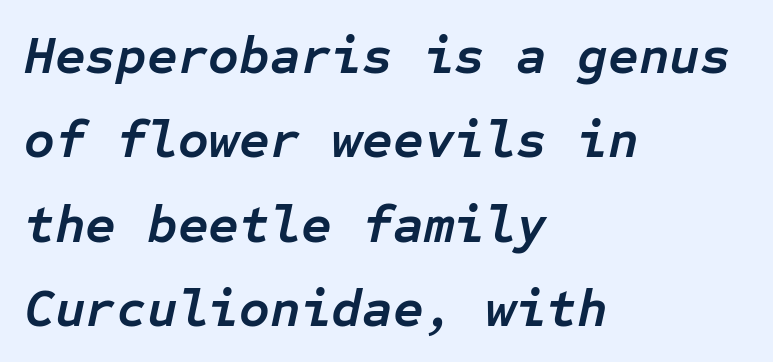
Q: Is the text bold? A: Yes.
Q: Is the text italic (slanted)? A: Yes, it leans right by about 12 degrees.
Q: Is the text underlined? A: No.
Q: How is the paragraph aligned? A: Left-aligned.
Q: Is the spacing between letters normal or unusually wide? A: Normal.
Q: Is the spacing between lines tight, normal or loose? A: Normal.
Q: Width (condensed, normal, or wide)? A: Normal.
Q: Stroke contrast? A: Low.
Q: x-height? A: Medium.
Q: Monospaced? A: Yes.
